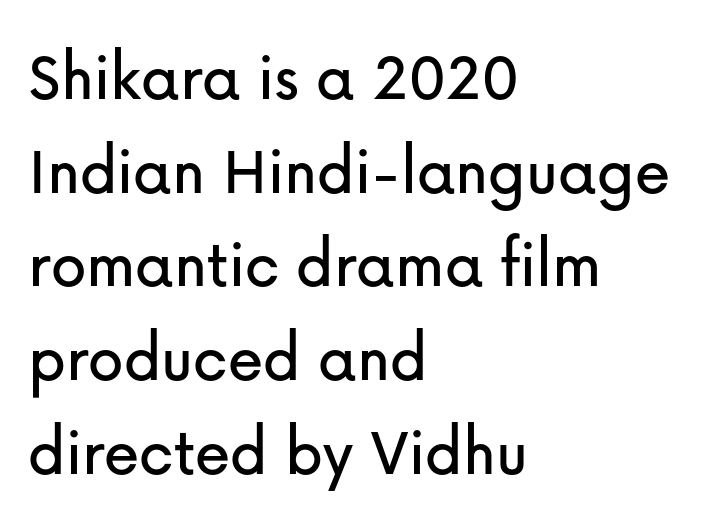
{"serif": "no", "italic": "no", "width": "normal", "stroke_contrast": "low", "x_height": "medium", "monospaced": "no", "underline": "no", "align": "left", "line_spacing": "normal", "line_spacing_ratio": 1.32, "letter_spacing": "normal", "letter_spacing_em": 0.0, "glyph_px": 71}
